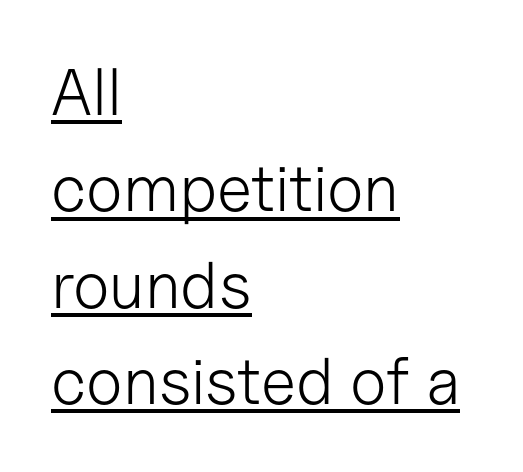
{"serif": "no", "italic": "no", "bold": "no", "weight": "light", "width": "normal", "stroke_contrast": "low", "x_height": "medium", "monospaced": "no", "underline": "yes", "align": "left", "line_spacing": "normal", "line_spacing_ratio": 1.46, "letter_spacing": "normal", "letter_spacing_em": 0.0, "glyph_px": 66}
